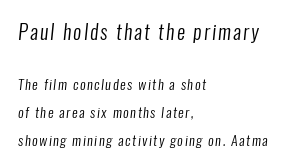
Q: Is the text bold? A: No.
Q: Is the text underlined? A: No.
Q: How is the paragraph aligned? A: Left-aligned.
Q: Is the spacing between lines tight, normal or loose? A: Loose.
Q: Which block of text is set in a larger size, the first (top) or the second (bottom)? A: The first (top) one.
